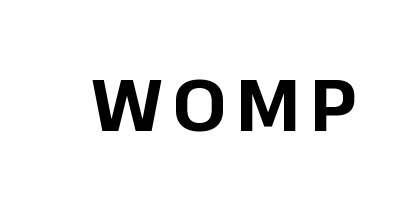
Q: Is the text bold? A: Yes.
Q: Is the text italic (slanted)? A: No, it is upright.
Q: Is the typeface a serif or a sans-serif typeface? A: Sans-serif.
Q: Is the text underlined? A: No.
Q: Width (condensed, normal, or wide)? A: Normal.
Q: Stroke contrast? A: Low.
Q: x-height? A: Medium.
Q: Monospaced? A: No.
